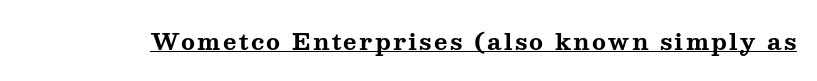
Q: Is the text bold? A: Yes.
Q: Is the text italic (slanted)? A: No, it is upright.
Q: Is the text underlined? A: Yes.
